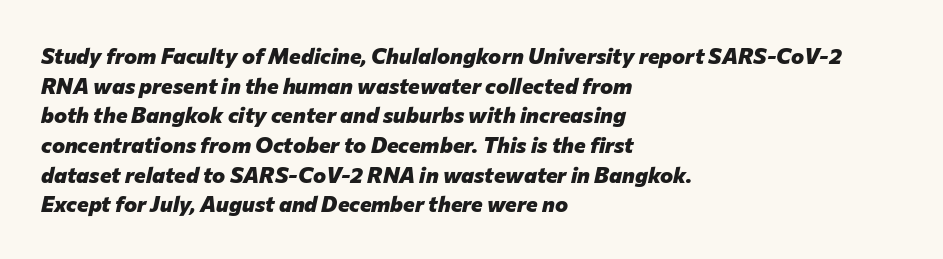
{"italic": "yes", "lean": "right", "slant_degrees": 12, "bold": "yes", "underline": "no", "align": "left", "line_spacing": "normal", "line_spacing_ratio": 1.35, "letter_spacing": "normal", "letter_spacing_em": 0.0, "glyph_px": 22}
